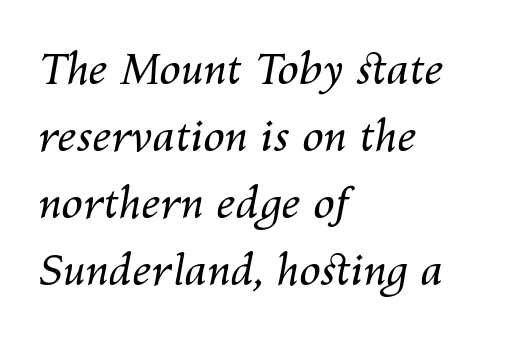
{"italic": "yes", "lean": "right", "slant_degrees": 10, "bold": "no", "weight": "regular", "width": "normal", "stroke_contrast": "medium", "x_height": "medium", "monospaced": "no", "underline": "no", "align": "left", "line_spacing": "normal", "line_spacing_ratio": 1.56, "letter_spacing": "normal", "letter_spacing_em": 0.0, "glyph_px": 43}
